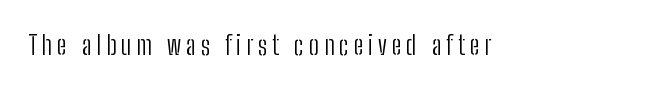
Q: Is the text bold? A: No.
Q: Is the text italic (slanted)? A: No, it is upright.
Q: Is the text underlined? A: No.
